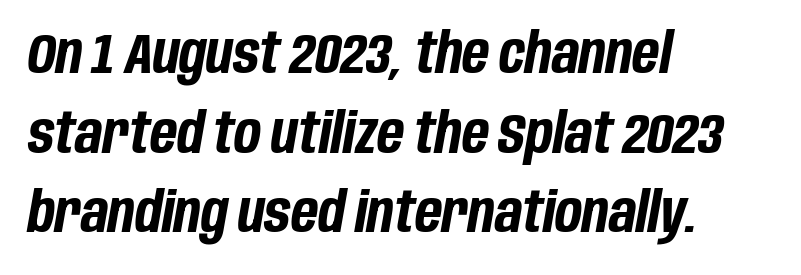
Q: Is the text bold? A: Yes.
Q: Is the text italic (slanted)? A: Yes, it leans right by about 10 degrees.
Q: Is the text underlined? A: No.
Q: How is the paragraph aligned? A: Left-aligned.
Q: Is the spacing between letters normal or unusually wide? A: Normal.
Q: Is the spacing between lines tight, normal or loose? A: Normal.
Q: Width (condensed, normal, or wide)? A: Condensed.
Q: Stroke contrast? A: Low.
Q: x-height? A: Large.
Q: Monospaced? A: No.
